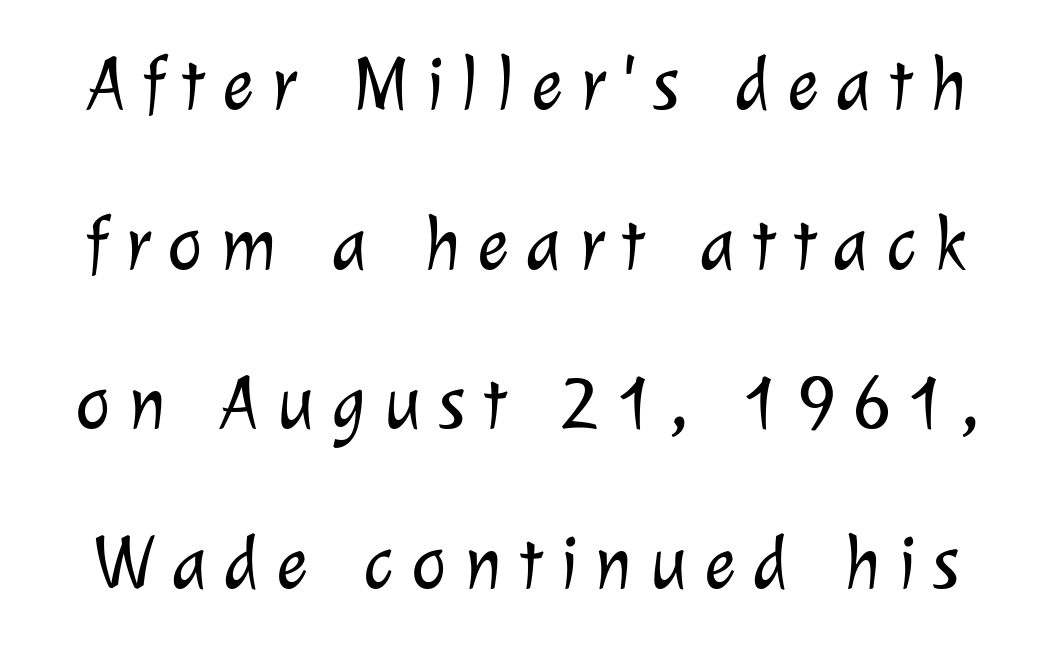
Q: Is the text bold? A: No.
Q: Is the typeface a serif or a sans-serif typeface? A: Sans-serif.
Q: Is the text underlined? A: No.
Q: Is the spacing between letters normal or unusually wide? A: Unusually wide.
Q: Is the spacing between lines tight, normal or loose? A: Loose.
Q: Width (condensed, normal, or wide)? A: Normal.
Q: Stroke contrast? A: Low.
Q: x-height? A: Medium.
Q: Monospaced? A: No.
